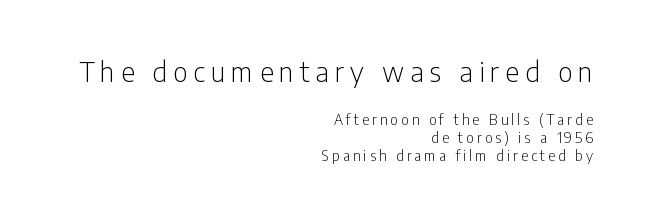
The line texture is sparse and dotted thanks to wide tracking. Between these two stacked blocks, the higher one wins on size. Vertically, the passage feels balanced, rows spaced as you'd expect. Every stem runs plumb, perpendicular to the baseline.
